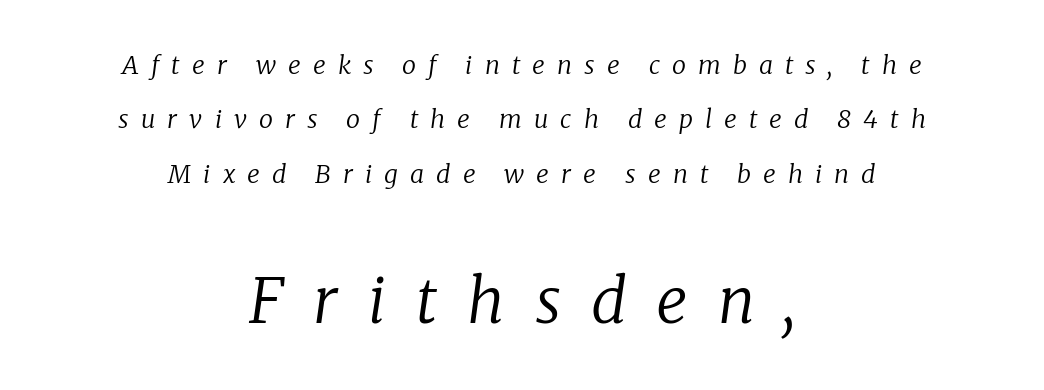
The image shows 62 px regular-weight serif type, italic (leaning right); set centered, loose line spacing (2.18x), unusually wide letter spacing (+0.48 em), not underlined; the second (bottom) block is 2.48x larger; low stroke contrast and a medium x-height.
